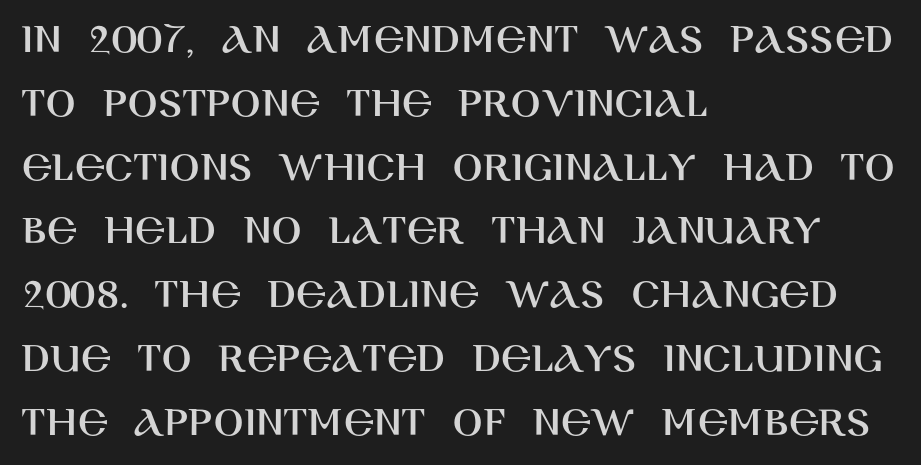
The image shows 44 px sans-serif type, upright; set left-aligned, normal line spacing (1.45x), normal letter spacing, not underlined; high stroke contrast and a large x-height.
